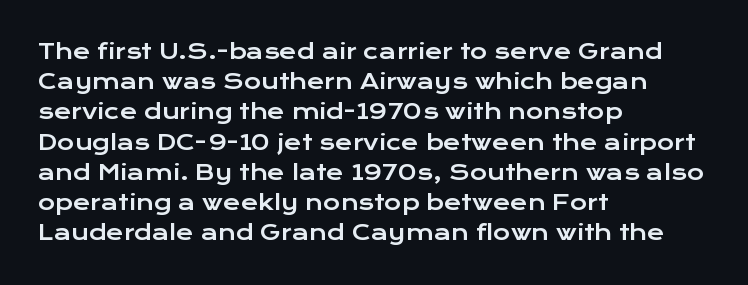
Q: Is the text italic (slanted)? A: No, it is upright.
Q: Is the text underlined? A: No.
Q: How is the paragraph aligned? A: Left-aligned.
Q: Is the spacing between letters normal or unusually wide? A: Normal.
Q: Is the spacing between lines tight, normal or loose? A: Normal.
